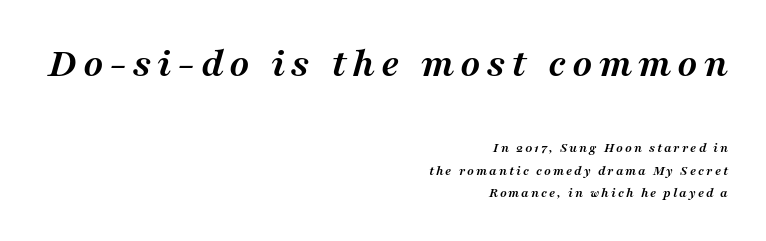
The image shows 42 px semibold serif type, italic (leaning right); set right-aligned, normal line spacing (1.61x), not underlined; the first (top) block is 3.0x larger; medium stroke contrast and a medium x-height.
